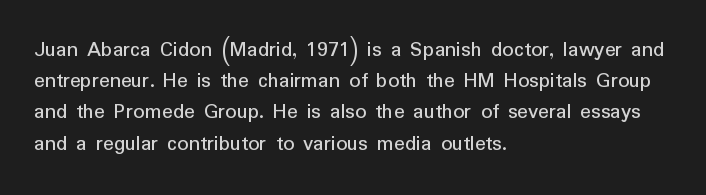
Every row of glyphs begins at an identical x-position on the left. The typesetting does not lean heavy: it is not bold. One glance says typical: line gaps are just what's usual. Underlining? Definitely not there.
